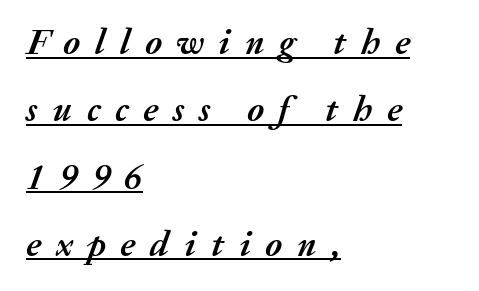
{"italic": "yes", "lean": "right", "slant_degrees": 20, "bold": "yes", "weight": "semibold", "width": "normal", "stroke_contrast": "medium", "x_height": "medium", "monospaced": "no", "underline": "yes", "align": "left", "line_spacing_ratio": 1.87, "letter_spacing": "wide", "letter_spacing_em": 0.41, "glyph_px": 36}
